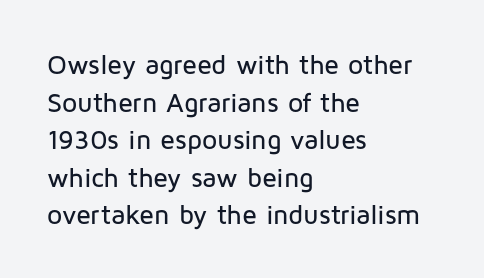
The image shows 27 px text type, upright; set left-aligned, normal line spacing (1.39x), normal letter spacing, not underlined.
